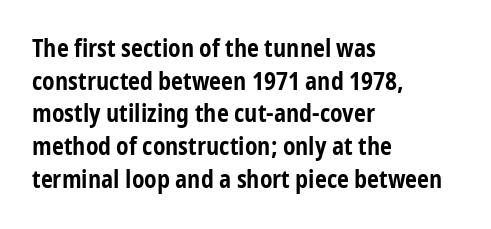
Q: Is the text bold? A: Yes.
Q: Is the text italic (slanted)? A: No, it is upright.
Q: Is the text underlined? A: No.
Q: How is the paragraph aligned? A: Left-aligned.
Q: Is the spacing between letters normal or unusually wide? A: Normal.
Q: Is the spacing between lines tight, normal or loose? A: Normal.
